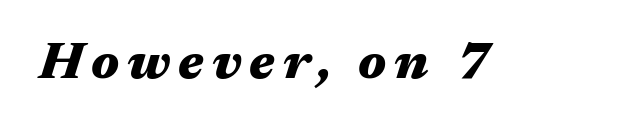
Q: Is the text bold? A: Yes.
Q: Is the text italic (slanted)? A: Yes, it leans right by about 17 degrees.
Q: Is the text underlined? A: No.
Q: Width (condensed, normal, or wide)? A: Wide.
Q: Stroke contrast? A: Medium.
Q: x-height? A: Medium.
Q: Monospaced? A: No.
